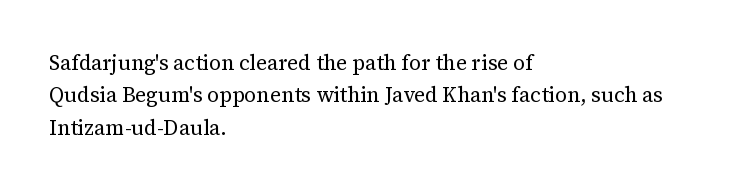
{"italic": "no", "bold": "no", "underline": "no", "align": "left", "line_spacing": "normal", "line_spacing_ratio": 1.54, "letter_spacing": "normal", "letter_spacing_em": 0.0, "glyph_px": 21}
